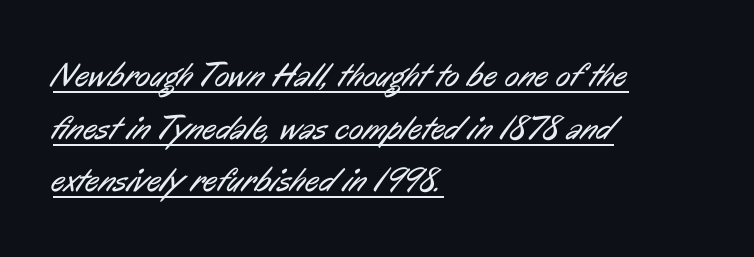
The image shows 34 px regular-weight, condensed sans-serif type; set left-aligned, normal line spacing (1.55x), normal letter spacing, underlined; low stroke contrast and a medium x-height.
